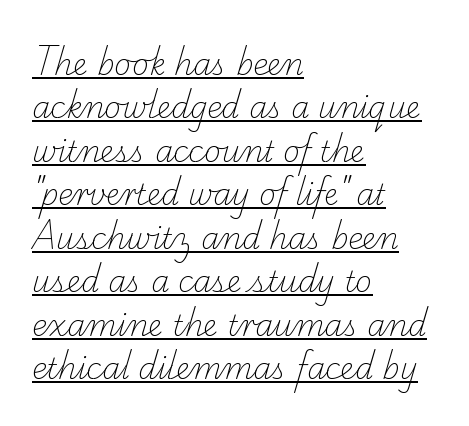
Here the designer chose a conventional face with non-uniform glyph widths. These lines stack with their left ends in a neat column. To sum up the face: it has serifs. There is no visible air inserted between adjacent glyphs. The passage shown is underscored from start to finish.
